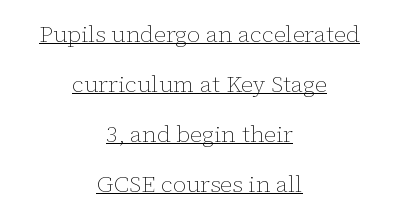
The image shows 23 px text type, upright; set centered, loose line spacing (2.18x), normal letter spacing, underlined.
